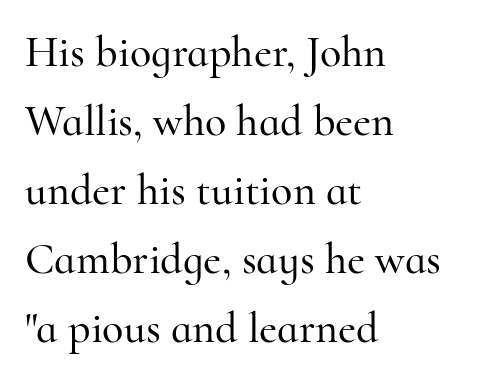
{"serif": "yes", "italic": "no", "width": "normal", "stroke_contrast": "high", "x_height": "small", "monospaced": "no", "underline": "no", "align": "left", "line_spacing": "normal", "line_spacing_ratio": 1.57, "letter_spacing": "normal", "letter_spacing_em": 0.0, "glyph_px": 44}
